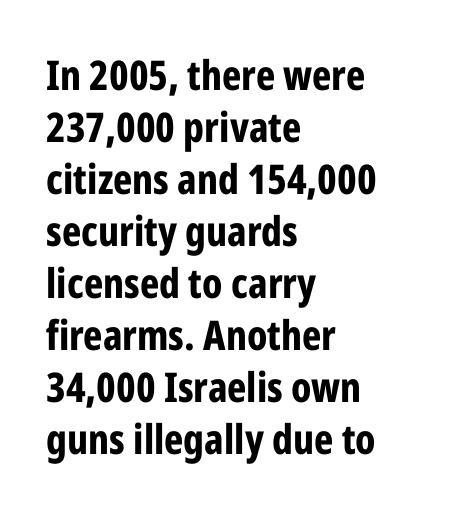
Q: Is the text bold? A: Yes.
Q: Is the text italic (slanted)? A: No, it is upright.
Q: Is the typeface a serif or a sans-serif typeface? A: Sans-serif.
Q: Is the text underlined? A: No.
Q: How is the paragraph aligned? A: Left-aligned.
Q: Is the spacing between letters normal or unusually wide? A: Normal.
Q: Is the spacing between lines tight, normal or loose? A: Normal.
Q: Width (condensed, normal, or wide)? A: Condensed.
Q: Stroke contrast? A: Low.
Q: x-height? A: Medium.
Q: Monospaced? A: No.
